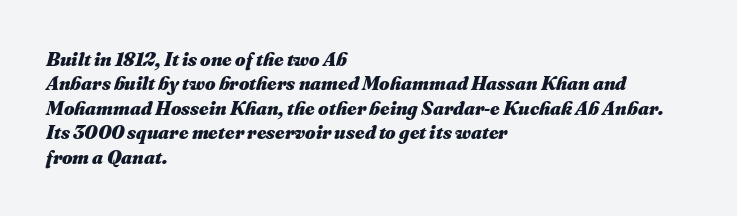
The image shows 20 px bold type, italic (leaning right); set left-aligned, line spacing 1.22x, normal letter spacing, not underlined.
